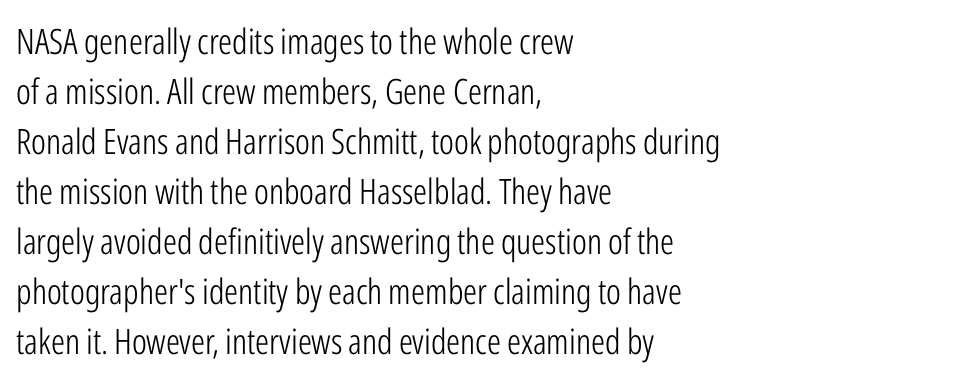
The image shows 35 px light, condensed sans-serif type, upright; set left-aligned, normal line spacing (1.43x), normal letter spacing, not underlined; low stroke contrast and a medium x-height.
